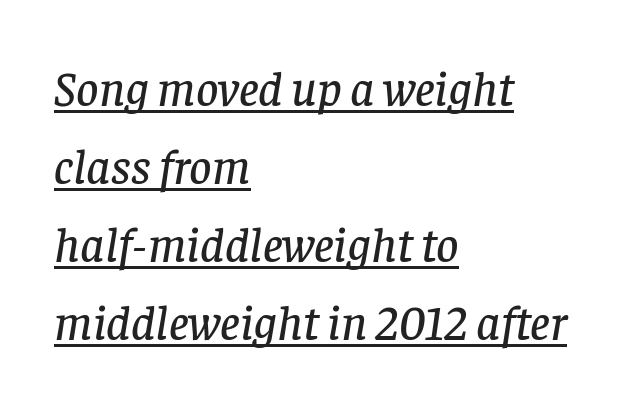
Check where the strokes stop: tiny serifs finish them off. A typesetter would call this leading conventional body-copy spacing. Varying glyph widths throughout — classic text-font behaviour. What decoration does the sample have? An underline.
